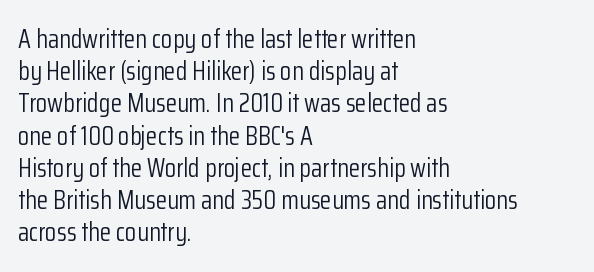
{"italic": "no", "bold": "no", "underline": "no", "align": "left", "line_spacing_ratio": 1.24, "letter_spacing": "normal", "letter_spacing_em": 0.0, "glyph_px": 26}
